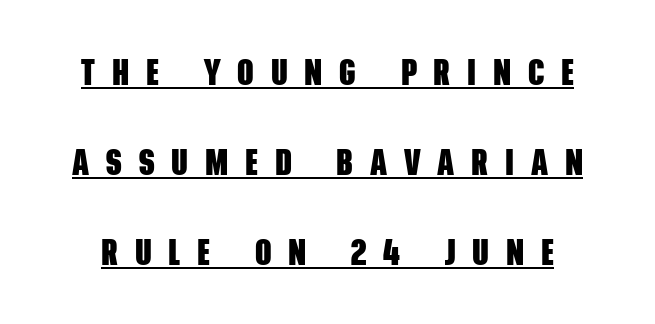
The image shows 36 px heavy, condensed sans-serif type; set loose line spacing (2.5x), unusually wide letter spacing (+0.47 em), underlined; low stroke contrast and a large x-height.
